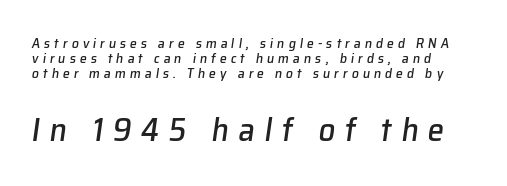
The image shows 33 px text type, italic (leaning right); set tight line spacing (1.08x), unusually wide letter spacing (+0.28 em), not underlined; the second (bottom) block is 2.36x larger; low stroke contrast and a medium x-height.
